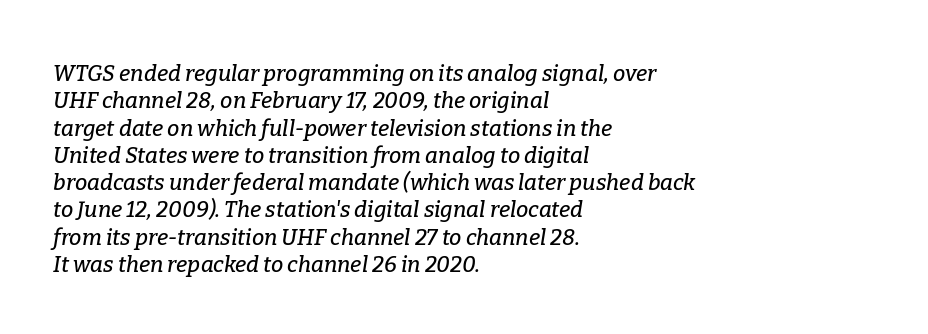
Q: Is the text italic (slanted)? A: Yes, it leans right by about 9 degrees.
Q: Is the text underlined? A: No.
Q: How is the paragraph aligned? A: Left-aligned.
Q: Is the spacing between letters normal or unusually wide? A: Normal.
